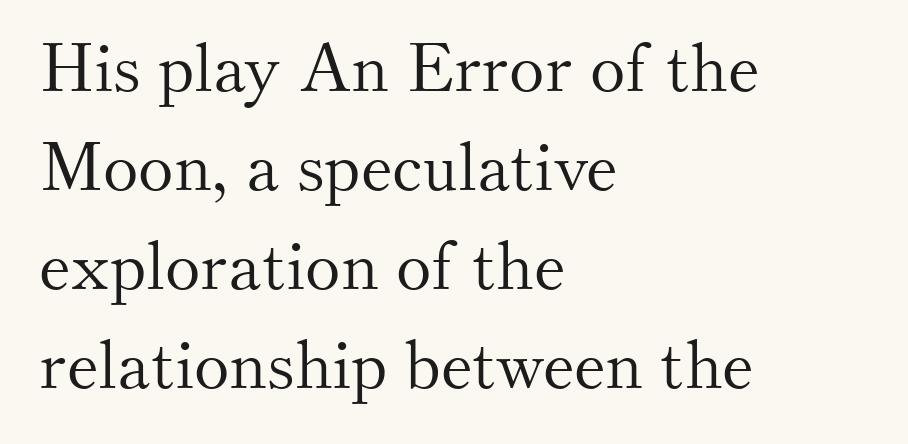
The image shows 67 px light serif type, upright; set left-aligned, normal line spacing (1.48x), normal letter spacing, not underlined; medium stroke contrast and a small x-height.
